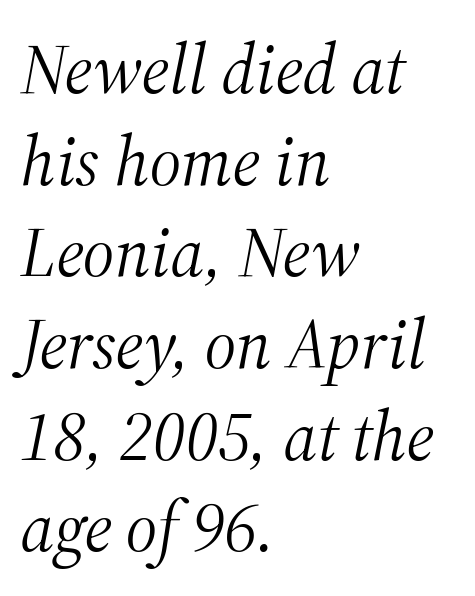
{"serif": "yes", "italic": "yes", "lean": "right", "slant_degrees": 12, "bold": "no", "weight": "light", "width": "normal", "stroke_contrast": "medium", "x_height": "medium", "monospaced": "no", "underline": "no", "align": "left", "line_spacing": "normal", "line_spacing_ratio": 1.31, "letter_spacing": "normal", "letter_spacing_em": 0.0, "glyph_px": 70}
